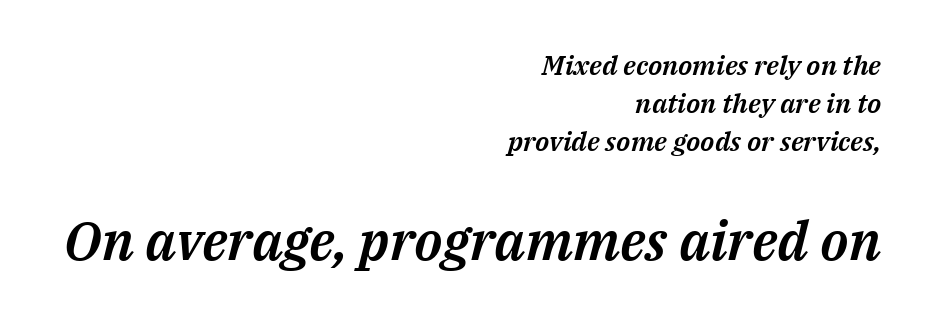
The image shows 54 px text type, italic (leaning right); set right-aligned, normal line spacing (1.41x), normal letter spacing, not underlined; the second (bottom) block is 2.0x larger; medium stroke contrast and a medium x-height.
